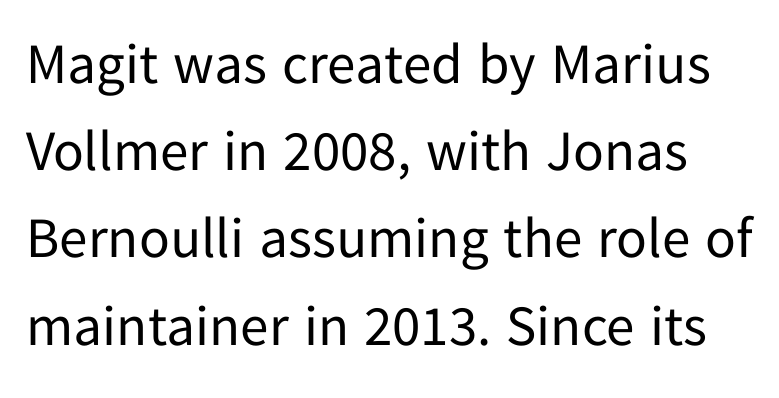
{"serif": "no", "italic": "no", "bold": "no", "weight": "regular", "width": "normal", "stroke_contrast": "low", "x_height": "medium", "monospaced": "no", "underline": "no", "line_spacing": "normal", "line_spacing_ratio": 1.53, "letter_spacing": "normal", "letter_spacing_em": 0.0, "glyph_px": 57}
